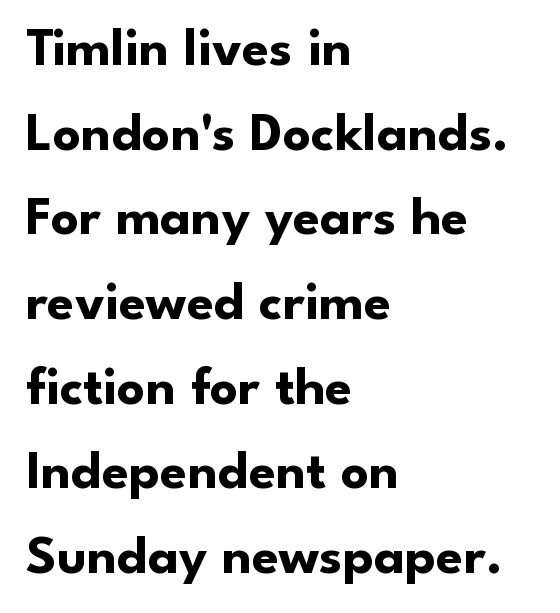
Q: Is the text bold? A: Yes.
Q: Is the text italic (slanted)? A: No, it is upright.
Q: Is the typeface a serif or a sans-serif typeface? A: Sans-serif.
Q: Is the text underlined? A: No.
Q: How is the paragraph aligned? A: Left-aligned.
Q: Is the spacing between letters normal or unusually wide? A: Normal.
Q: Is the spacing between lines tight, normal or loose? A: Normal.
Q: Width (condensed, normal, or wide)? A: Normal.
Q: Stroke contrast? A: Low.
Q: x-height? A: Small.
Q: Monospaced? A: No.
